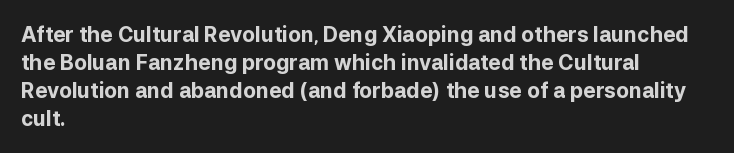
Q: Is the text bold? A: Yes.
Q: Is the text italic (slanted)? A: No, it is upright.
Q: Is the text underlined? A: No.
Q: How is the paragraph aligned? A: Left-aligned.
Q: Is the spacing between letters normal or unusually wide? A: Normal.
Q: Is the spacing between lines tight, normal or loose? A: Normal.
